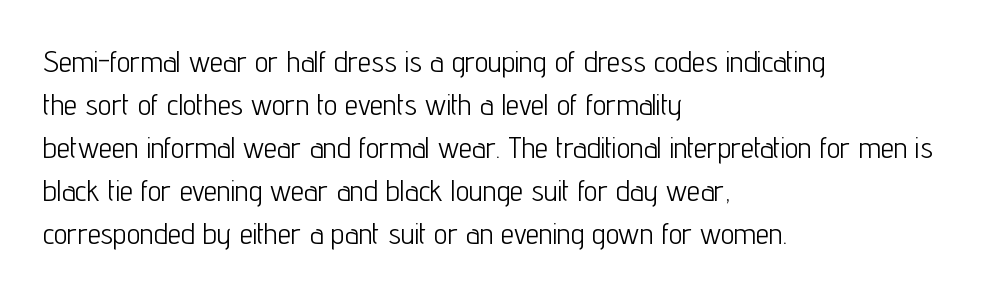
Looks like regular typesetting: each glyph gets only the width it needs. Ordinary non-slanted type is in use. What stands out about the letter spacing? Nothing — it is the standard amount. On a weight scale, this lands at 450 or below. Nobody drew a line under any word here. This block has exactly the height ordinary leading produces.
